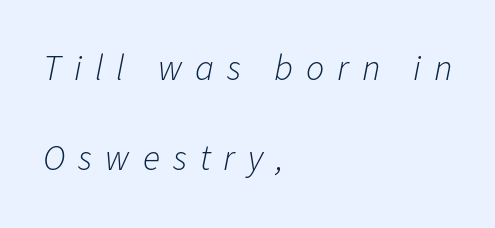
Summary of vertical rhythm: relaxed, with wide interline spacing. Horizontally, the lines are justified to the leading edge only. The passage shown has open, widely tracked lettering throughout. No heavy texture on the line: the type isn't bold. Descenders hang freely into open space. The rendering applies a slant to the glyphs.
